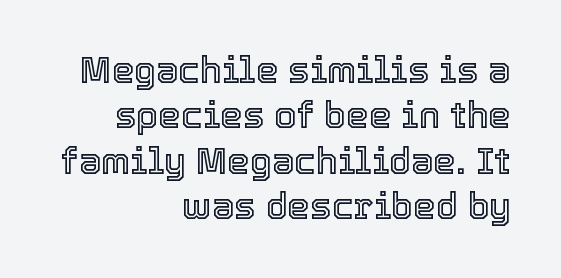
The image shows 36 px text type, upright; set right-aligned, normal line spacing (1.26x), normal letter spacing, not underlined; a medium x-height.
